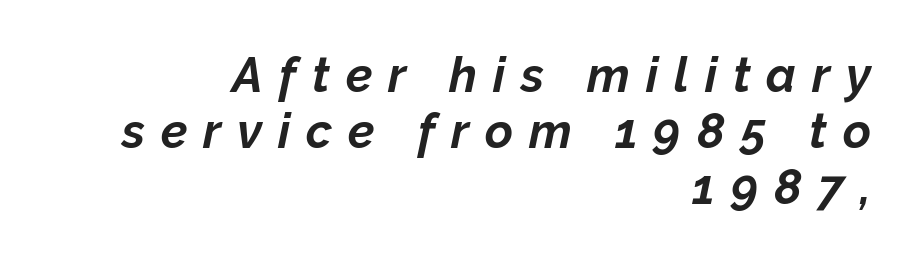
The image shows 48 px bold type, italic (leaning right); set right-aligned, line spacing 1.17x, unusually wide letter spacing (+0.33 em), not underlined; low stroke contrast and a medium x-height.
